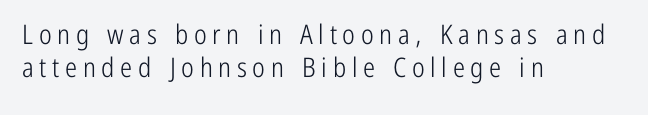
In terms of posture, this sample is upright. The type is letterspaced generously, with wide tracking. The face looks like a standard text weight, possibly lighter. Each row of text sits above clean, open space. In CSS terms this would be text-align: left.
